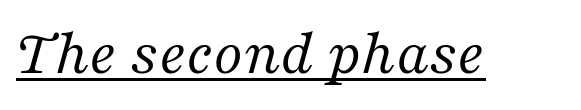
{"serif": "yes", "italic": "yes", "lean": "right", "slant_degrees": 16, "bold": "no", "weight": "regular", "width": "normal", "stroke_contrast": "medium", "x_height": "medium", "monospaced": "no", "underline": "yes", "letter_spacing": "normal", "letter_spacing_em": 0.0, "glyph_px": 64}
